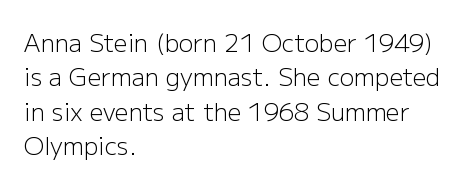
Vertical stems look standard width or narrower in stroke. Default kerning and tracking; the words read as compact shapes. These lines are set flush left with a ragged right edge. The baseline area is clear.
